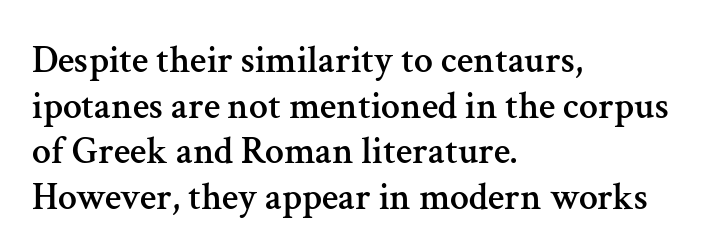
Leftover space on each line is placed entirely after the last word. Words float on clear page, feet unadorned. The rendering uses natural spacing where letterforms have individual widths. Ordinary non-slanted type is in use. The type family on display is of the serif kind. Inter-character spacing is left at the font's built-in metrics.
